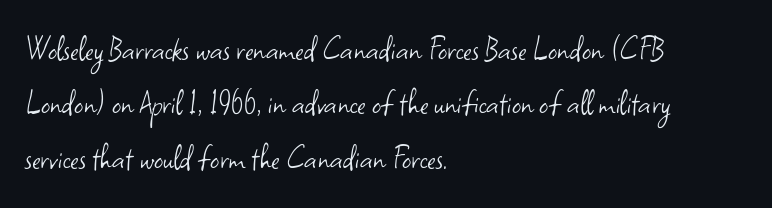
{"serif": "no", "bold": "no", "weight": "light", "width": "normal", "stroke_contrast": "low", "x_height": "small", "monospaced": "no", "underline": "no", "align": "left", "line_spacing": "normal", "line_spacing_ratio": 1.51, "letter_spacing": "normal", "letter_spacing_em": 0.0, "glyph_px": 36}
